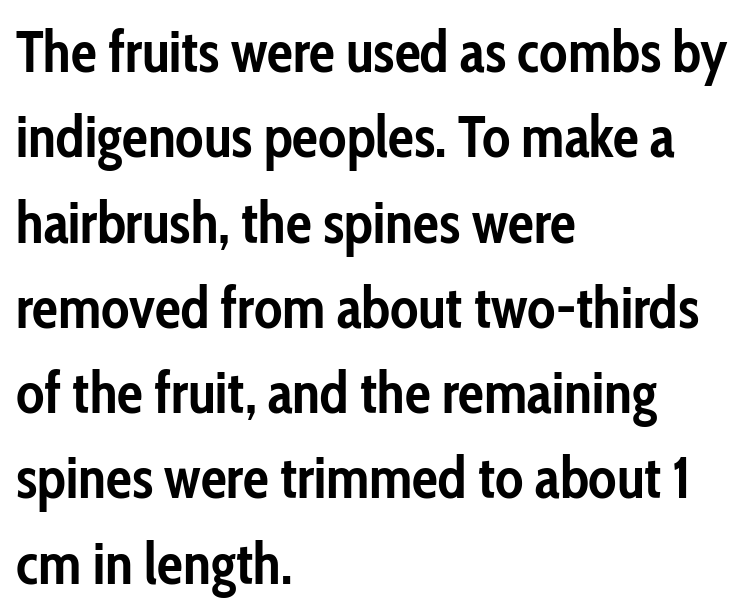
Q: Is the text bold? A: Yes.
Q: Is the text italic (slanted)? A: No, it is upright.
Q: Is the typeface a serif or a sans-serif typeface? A: Sans-serif.
Q: Is the text underlined? A: No.
Q: How is the paragraph aligned? A: Left-aligned.
Q: Is the spacing between letters normal or unusually wide? A: Normal.
Q: Is the spacing between lines tight, normal or loose? A: Normal.
Q: Width (condensed, normal, or wide)? A: Condensed.
Q: Stroke contrast? A: Low.
Q: x-height? A: Medium.
Q: Monospaced? A: No.
